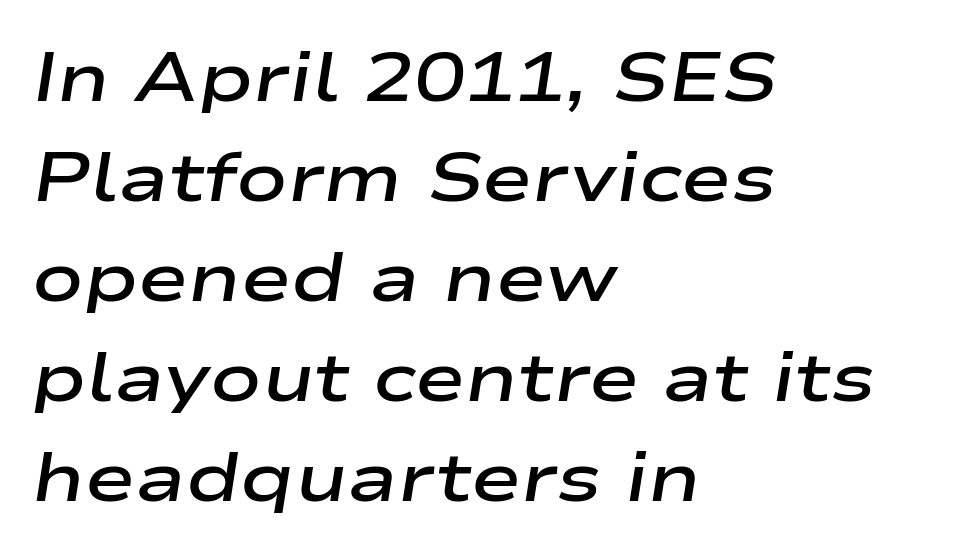
Q: Is the text bold? A: Semi-bold.
Q: Is the text italic (slanted)? A: Yes, it leans right by about 9 degrees.
Q: Is the text underlined? A: No.
Q: How is the paragraph aligned? A: Left-aligned.
Q: Is the spacing between letters normal or unusually wide? A: Normal.
Q: Is the spacing between lines tight, normal or loose? A: Normal.
Q: Width (condensed, normal, or wide)? A: Wide.
Q: Stroke contrast? A: Low.
Q: x-height? A: Medium.
Q: Monospaced? A: No.
